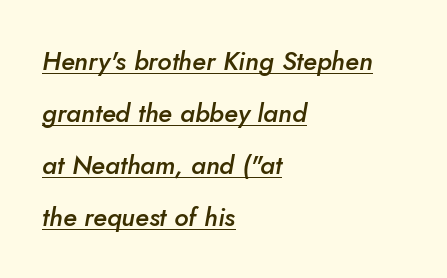
The image shows 26 px text type, italic (leaning right); set left-aligned, loose line spacing (2.0x), normal letter spacing, underlined.
